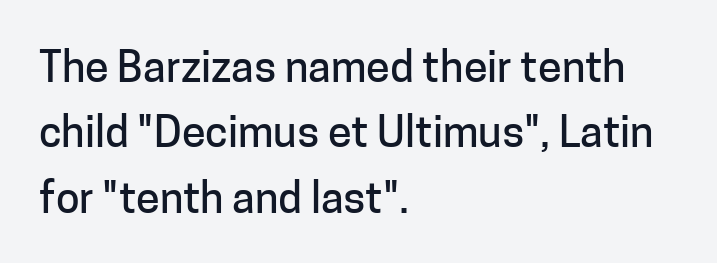
{"serif": "no", "italic": "no", "width": "normal", "stroke_contrast": "low", "x_height": "medium", "monospaced": "no", "underline": "no", "align": "left", "line_spacing": "normal", "line_spacing_ratio": 1.52, "letter_spacing": "normal", "letter_spacing_em": 0.0, "glyph_px": 43}
